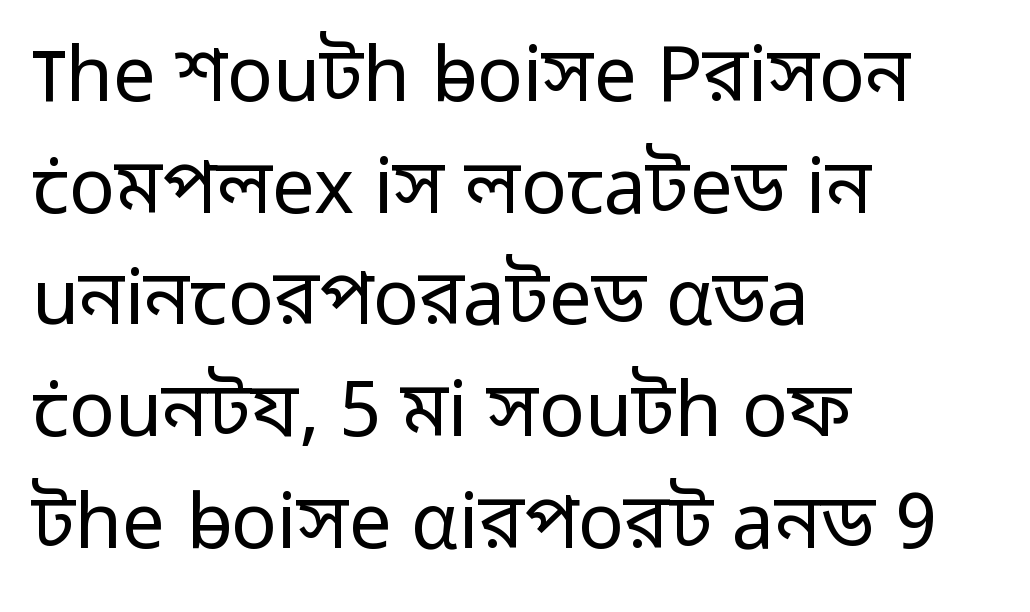
Q: Is the text bold? A: No.
Q: Is the text italic (slanted)? A: No, it is upright.
Q: Is the typeface a serif or a sans-serif typeface? A: Sans-serif.
Q: Is the text underlined? A: No.
Q: How is the paragraph aligned? A: Left-aligned.
Q: Is the spacing between letters normal or unusually wide? A: Normal.
Q: Is the spacing between lines tight, normal or loose? A: Normal.
Q: Width (condensed, normal, or wide)? A: Normal.
Q: Stroke contrast? A: Low.
Q: x-height? A: Medium.
Q: Monospaced? A: No.
